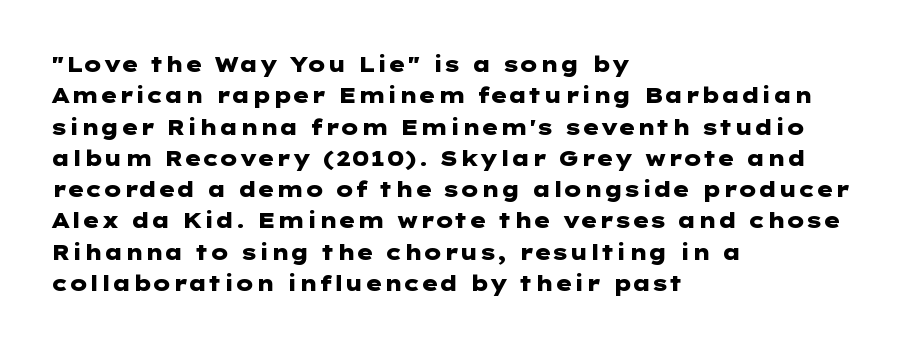
{"italic": "no", "bold": "yes", "underline": "no", "align": "left", "line_spacing": "normal", "line_spacing_ratio": 1.49, "letter_spacing": "normal", "letter_spacing_em": 0.0, "glyph_px": 21}
